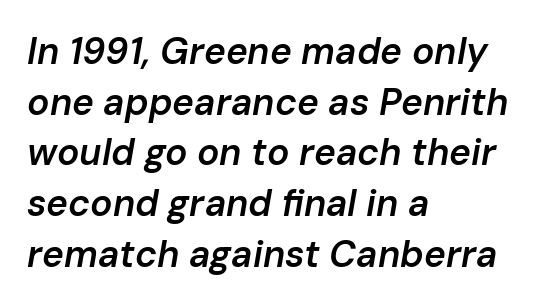
These lines stack with their left ends in a neat column. Vertical spacing — default. The typography opts for an oblique posture over an upright one. Varying glyph widths throughout — classic text-font behaviour.
